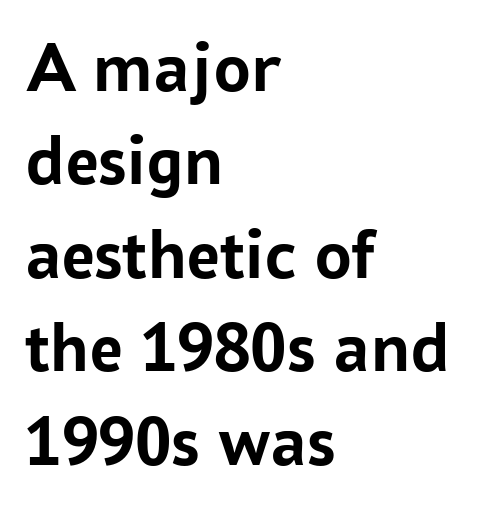
The image shows 73 px semibold sans-serif type, upright; set left-aligned, normal line spacing (1.28x), normal letter spacing, not underlined; low stroke contrast and a medium x-height.
